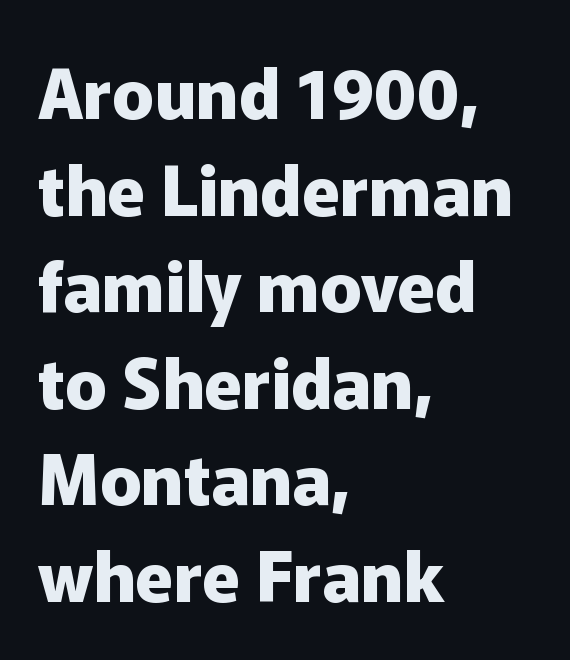
{"serif": "no", "italic": "no", "bold": "yes", "weight": "heavy", "width": "normal", "stroke_contrast": "low", "x_height": "medium", "monospaced": "no", "underline": "no", "align": "left", "line_spacing": "normal", "line_spacing_ratio": 1.4, "letter_spacing": "normal", "letter_spacing_em": 0.0, "glyph_px": 69}
